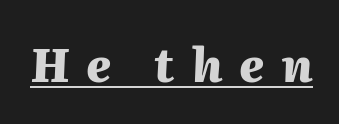
Loose tracking; the words dissolve into strings of separated letters. Spacing verdict: proportional, widths tailored to each character. Summary of weight: heavy, a full bold. The typography opts for an oblique posture over an upright one. A typographer would call this underscored text.
